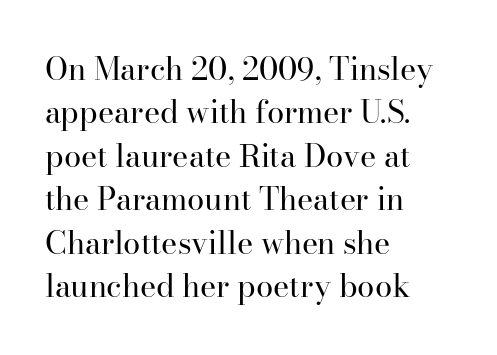
{"serif": "yes", "italic": "no", "bold": "no", "weight": "regular", "width": "normal", "stroke_contrast": "high", "x_height": "small", "monospaced": "no", "underline": "no", "align": "left", "line_spacing": "normal", "line_spacing_ratio": 1.4, "letter_spacing": "normal", "letter_spacing_em": 0.0, "glyph_px": 31}
